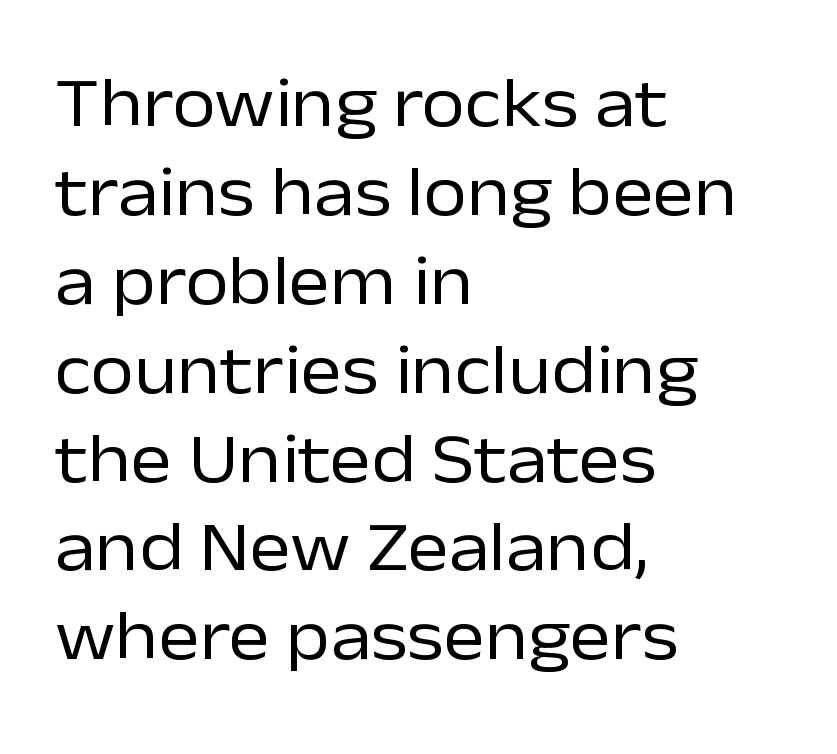
Is there much room between lines? A standard amount, neither cramped nor airy. Short and long lines alike share a common starting point at left. Nothing sits at the stroke ends, so this counts as sans-serif. Plain, unruled lines of type. In terms of letterspacing, this is plain default setting.
